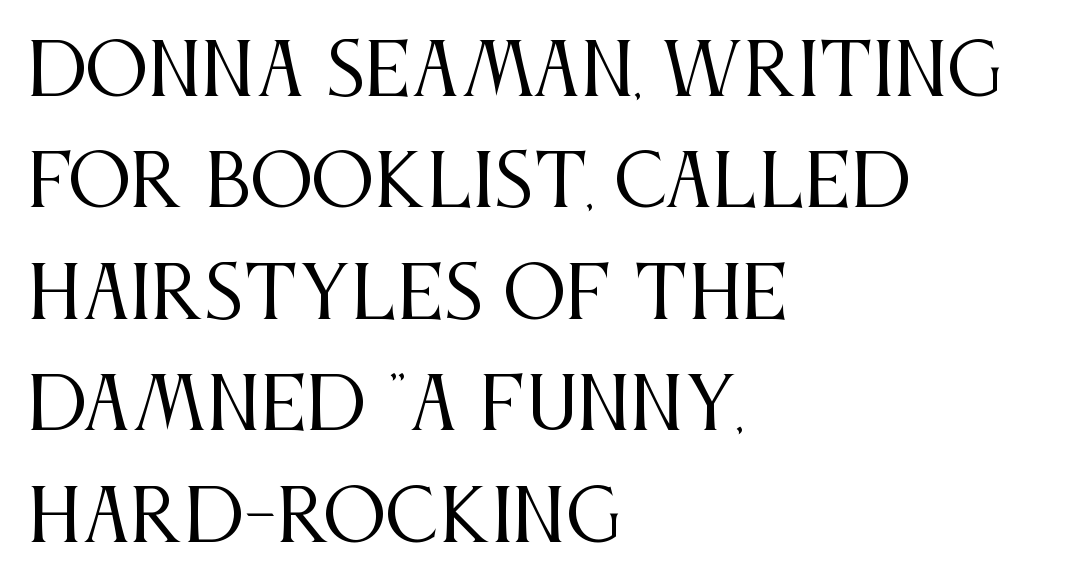
Q: Is the text bold? A: No.
Q: Is the text italic (slanted)? A: No, it is upright.
Q: Is the typeface a serif or a sans-serif typeface? A: Serif.
Q: Is the text underlined? A: No.
Q: How is the paragraph aligned? A: Left-aligned.
Q: Is the spacing between letters normal or unusually wide? A: Normal.
Q: Is the spacing between lines tight, normal or loose? A: Normal.
Q: Width (condensed, normal, or wide)? A: Condensed.
Q: Stroke contrast? A: Medium.
Q: x-height? A: Large.
Q: Monospaced? A: No.
